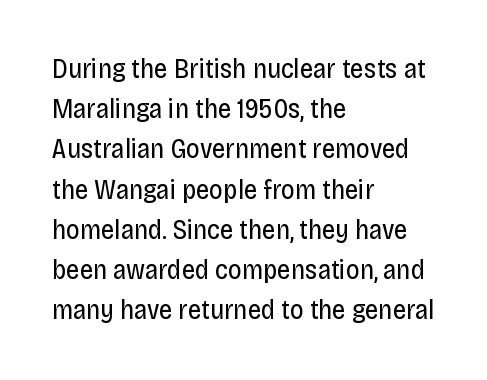
Q: Is the text bold? A: No.
Q: Is the text italic (slanted)? A: No, it is upright.
Q: Is the text underlined? A: No.
Q: How is the paragraph aligned? A: Left-aligned.
Q: Is the spacing between letters normal or unusually wide? A: Normal.
Q: Is the spacing between lines tight, normal or loose? A: Normal.
